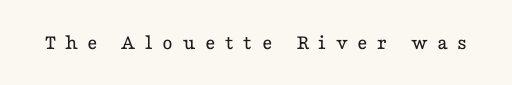
Q: Is the text bold? A: No.
Q: Is the text italic (slanted)? A: No, it is upright.
Q: Is the text underlined? A: No.
Q: Is the spacing between letters normal or unusually wide? A: Unusually wide.
